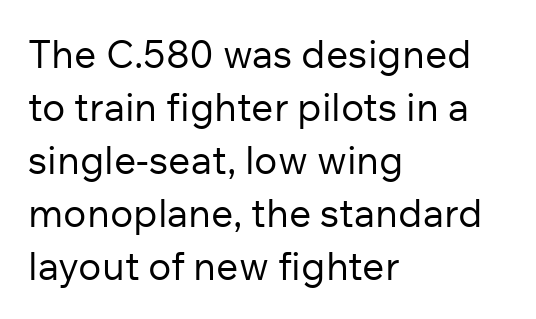
Nobody touched the tracking dial on this one. Ascenders rise straight up at ninety degrees. The typeface has the unassuming heft of standard copy or less. Reading down the column, the eye jumps a familiar distance to each next line. Spacing verdict: proportional, widths tailored to each character.
